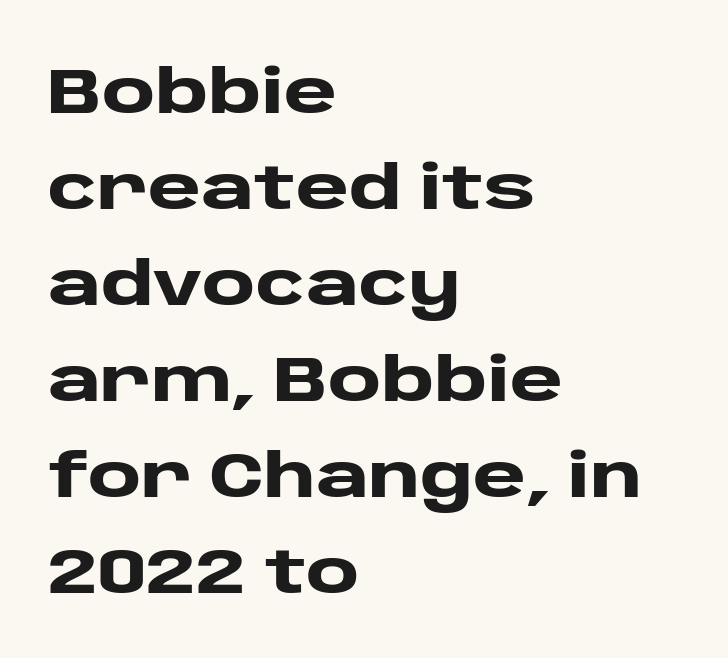
Q: Is the text bold? A: Yes.
Q: Is the text italic (slanted)? A: No, it is upright.
Q: Is the typeface a serif or a sans-serif typeface? A: Sans-serif.
Q: Is the text underlined? A: No.
Q: How is the paragraph aligned? A: Left-aligned.
Q: Is the spacing between letters normal or unusually wide? A: Normal.
Q: Is the spacing between lines tight, normal or loose? A: Normal.
Q: Width (condensed, normal, or wide)? A: Wide.
Q: Stroke contrast? A: Low.
Q: x-height? A: Large.
Q: Monospaced? A: No.
